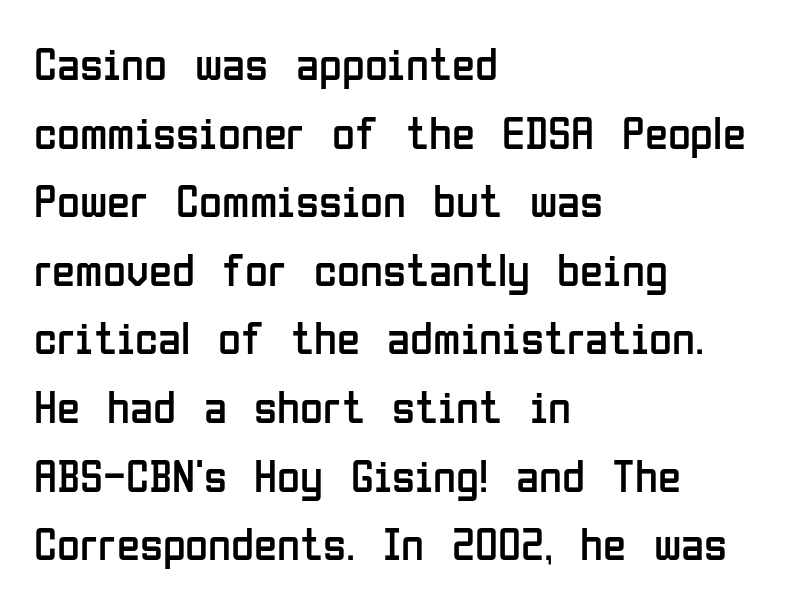
The image shows 47 px regular-weight, condensed sans-serif type, upright; set left-aligned, normal line spacing (1.46x), normal letter spacing, not underlined; low stroke contrast and a medium x-height.
